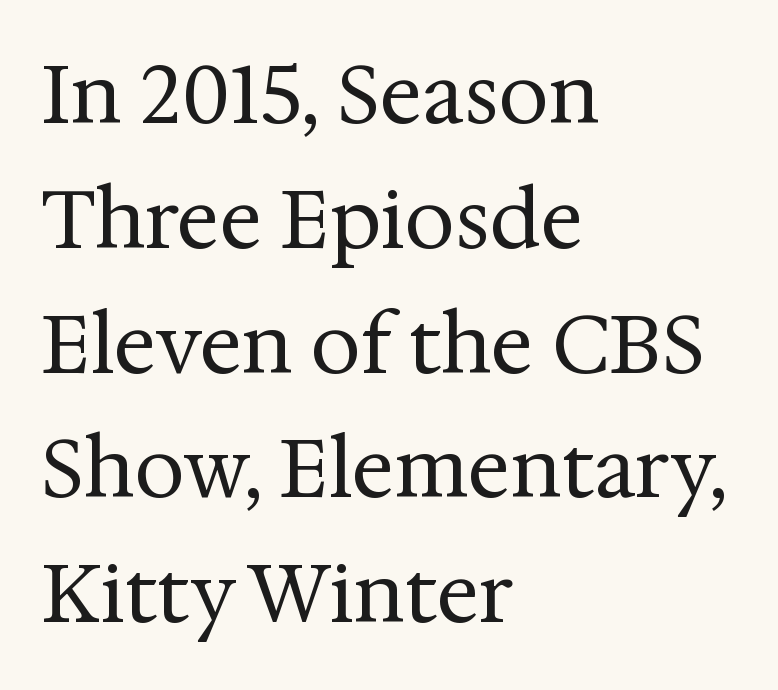
{"serif": "yes", "italic": "no", "bold": "no", "weight": "regular", "width": "normal", "stroke_contrast": "medium", "x_height": "medium", "monospaced": "no", "underline": "no", "align": "left", "line_spacing": "normal", "line_spacing_ratio": 1.56, "letter_spacing": "normal", "letter_spacing_em": 0.0, "glyph_px": 80}
